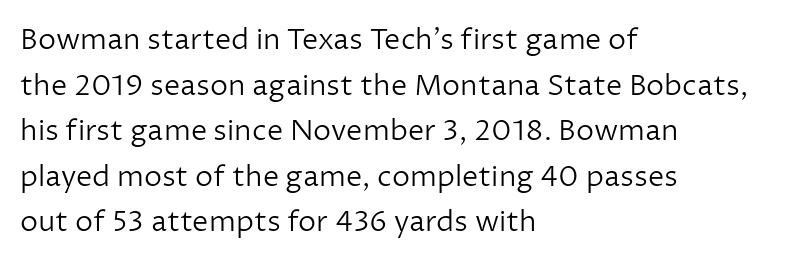
Q: Is the text bold? A: No.
Q: Is the text italic (slanted)? A: No, it is upright.
Q: Is the typeface a serif or a sans-serif typeface? A: Sans-serif.
Q: Is the text underlined? A: No.
Q: How is the paragraph aligned? A: Left-aligned.
Q: Is the spacing between letters normal or unusually wide? A: Normal.
Q: Is the spacing between lines tight, normal or loose? A: Normal.
Q: Width (condensed, normal, or wide)? A: Normal.
Q: Stroke contrast? A: Low.
Q: x-height? A: Medium.
Q: Monospaced? A: No.
